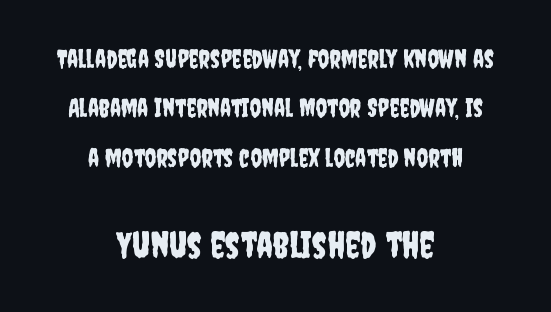
{"serif": "no", "italic": "no", "width": "condensed", "stroke_contrast": "low", "x_height": "large", "monospaced": "no", "underline": "no", "align": "center", "line_spacing": "loose", "line_spacing_ratio": 1.98, "letter_spacing": "normal", "letter_spacing_em": 0.0, "larger_block": "second", "size_ratio": 1.48, "glyph_px": 37}
